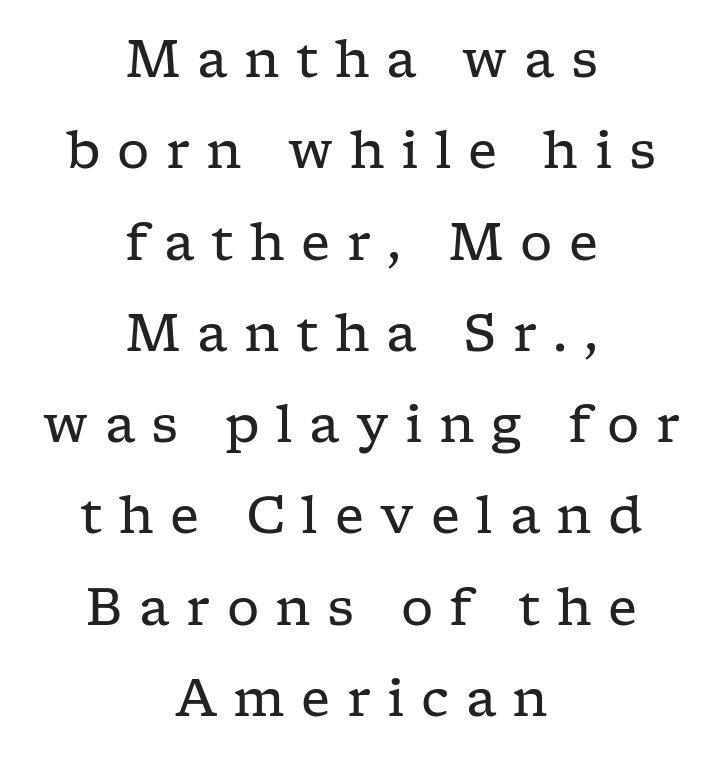
The weight tops out at a normal text grade. Are there feet on the stems? There are — it's a serif. Students, note that the glyphs here are deliberately spaced far apart. Does the lettering tilt? It doesn't — this is upright.
